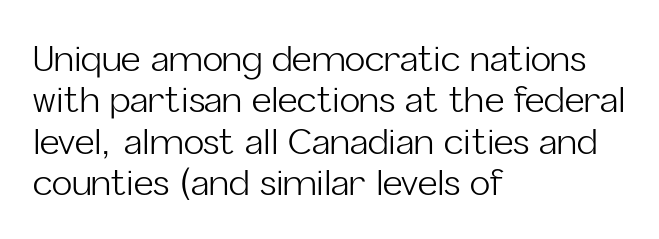
The image shows 34 px light sans-serif type, upright; set left-aligned, line spacing 1.22x, normal letter spacing, not underlined; low stroke contrast and a medium x-height.
